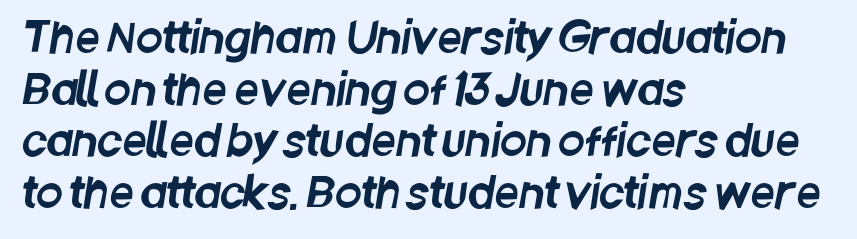
{"serif": "no", "width": "condensed", "stroke_contrast": "low", "x_height": "large", "monospaced": "no", "underline": "no", "align": "left", "line_spacing_ratio": 1.2, "letter_spacing": "normal", "letter_spacing_em": 0.0, "glyph_px": 43}
